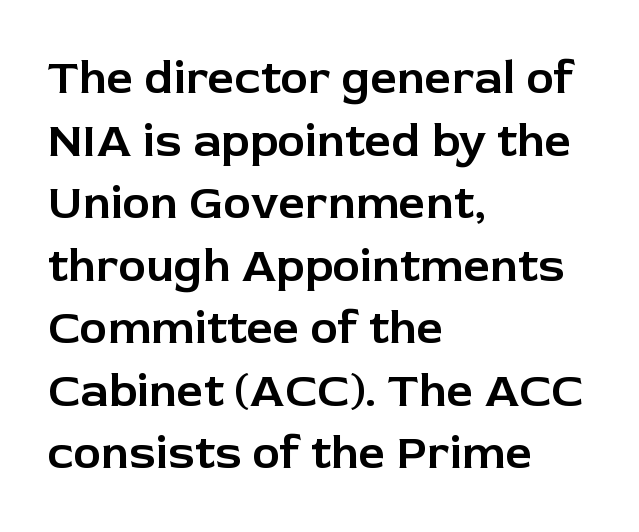
{"serif": "no", "italic": "no", "width": "normal", "stroke_contrast": "low", "x_height": "medium", "monospaced": "no", "underline": "no", "align": "left", "line_spacing": "normal", "line_spacing_ratio": 1.33, "letter_spacing": "normal", "letter_spacing_em": 0.0, "glyph_px": 47}
